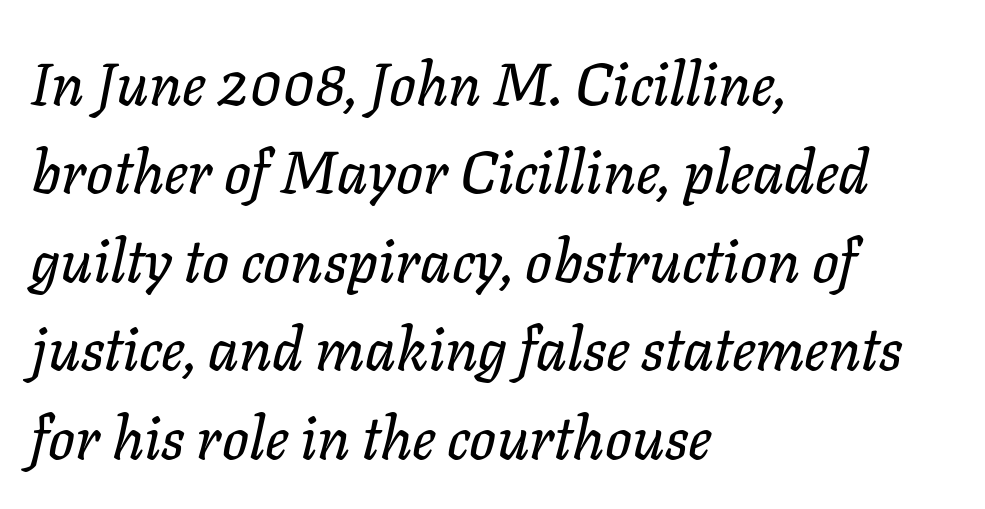
The typesetter chose a ragged-right arrangement here. Spacing verdict: proportional, widths tailored to each character. Is the type slanted? Yes — the strokes lean at a clear angle. In terms of letterspacing, this is plain default setting. The block of text has a typical density, with ordinary space between rows. The words here are not underlined.
